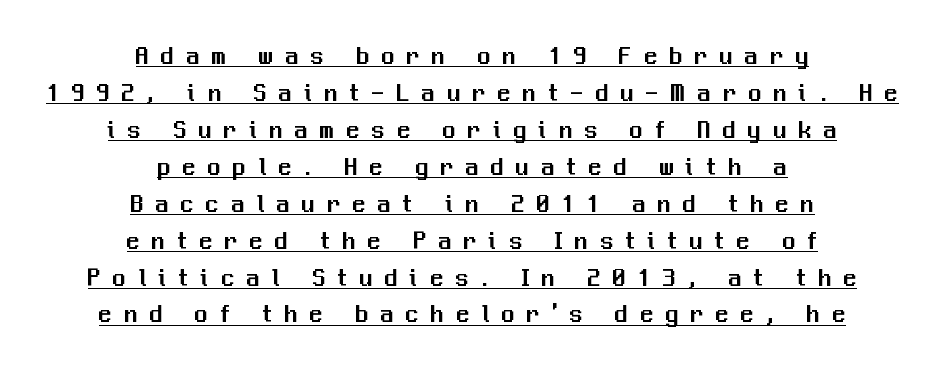
The image shows 26 px text type, upright; set centered, normal line spacing (1.42x), unusually wide letter spacing (+0.47 em), underlined.
